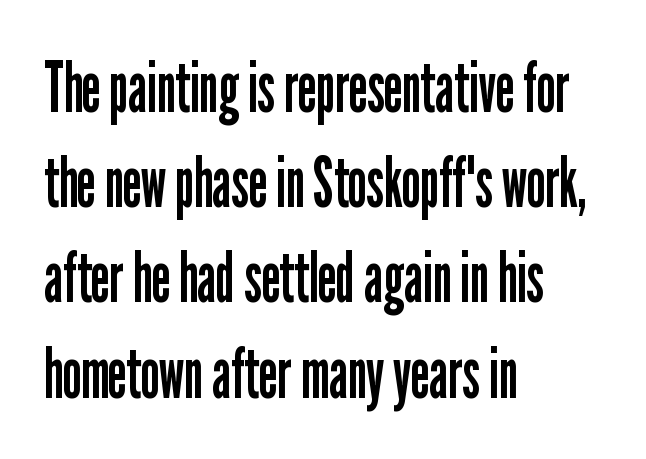
The image shows 70 px regular-weight, condensed sans-serif type, upright; set left-aligned, normal line spacing (1.36x), normal letter spacing, not underlined; low stroke contrast and a medium x-height.
